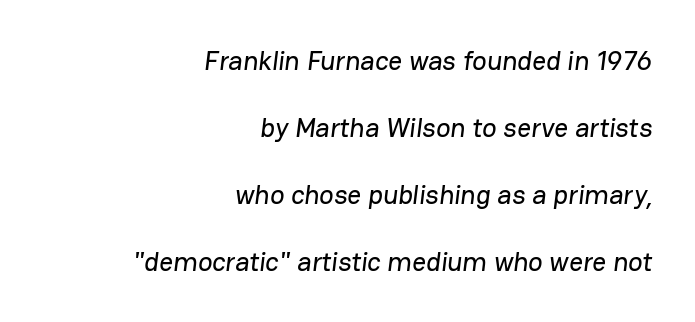
The image shows 27 px text type; set right-aligned, loose line spacing (2.48x), normal letter spacing, not underlined.
